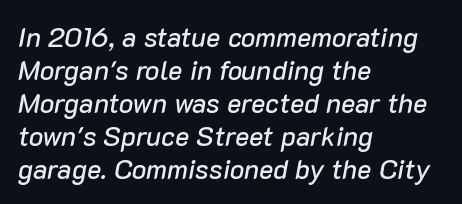
The typography opts for an oblique posture over an upright one. Where is the straight margin? On the left. Caption: standard tracking, unaltered. Unmarked baselines from the first word to the last.
